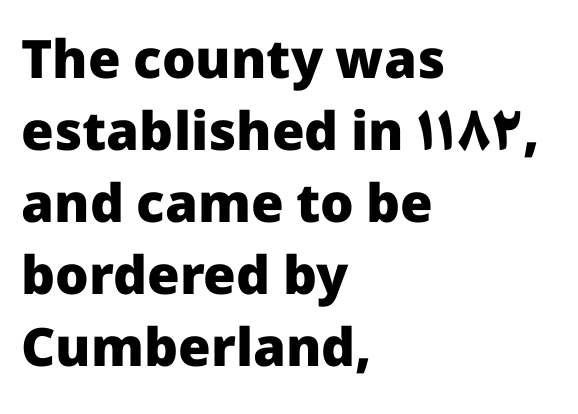
Q: Is the text bold? A: Yes.
Q: Is the text italic (slanted)? A: No, it is upright.
Q: Is the typeface a serif or a sans-serif typeface? A: Sans-serif.
Q: Is the text underlined? A: No.
Q: How is the paragraph aligned? A: Left-aligned.
Q: Is the spacing between letters normal or unusually wide? A: Normal.
Q: Is the spacing between lines tight, normal or loose? A: Normal.
Q: Width (condensed, normal, or wide)? A: Normal.
Q: Stroke contrast? A: Low.
Q: x-height? A: Medium.
Q: Monospaced? A: No.
